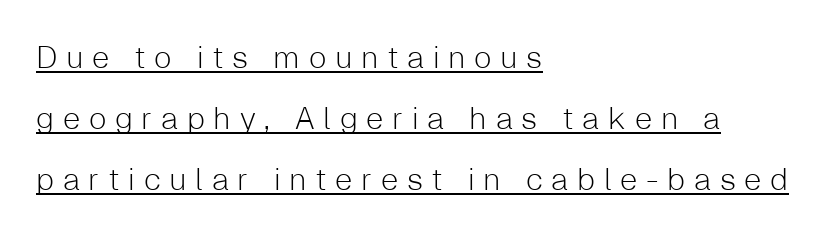
The type is letterspaced generously, with wide tracking. Casual observation: everything's shoved over to the left. Italic? Not at all — the glyphs are vertical. The leading is generous, giving the passage an open texture. A continuous stroke trails under the words, as in a hyperlink.
